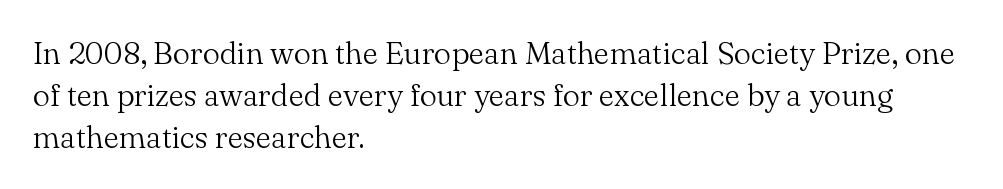
The image shows 31 px light serif type, upright; set left-aligned, normal line spacing (1.35x), normal letter spacing, not underlined; medium stroke contrast and a small x-height.
